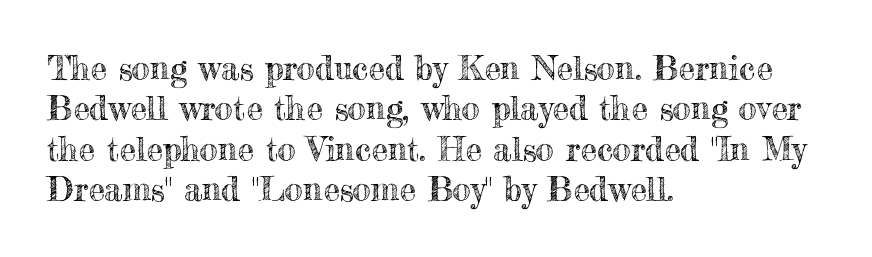
The image shows 33 px text type, upright; set left-aligned, line spacing 1.22x, normal letter spacing, not underlined; a small x-height.
